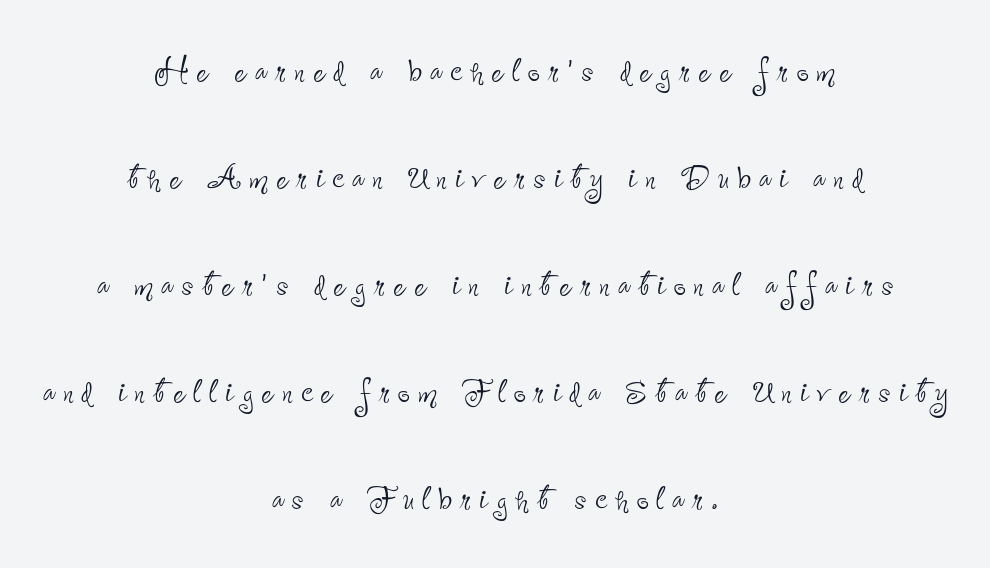
{"serif": "no", "bold": "no", "weight": "thin", "width": "condensed", "stroke_contrast": "low", "x_height": "small", "monospaced": "no", "underline": "no", "align": "center", "line_spacing": "loose", "line_spacing_ratio": 2.49, "glyph_px": 43}
